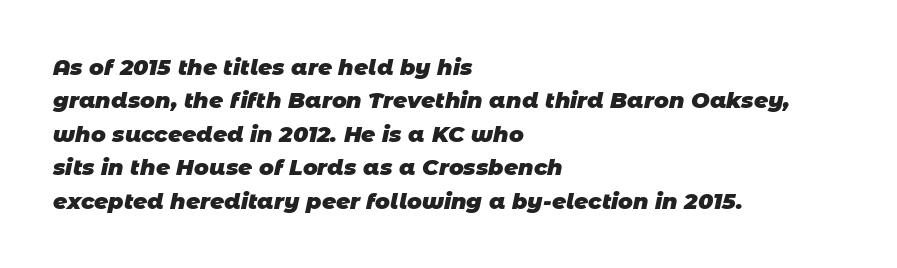
The image shows 22 px bold type; set left-aligned, normal line spacing (1.52x), normal letter spacing, not underlined.
